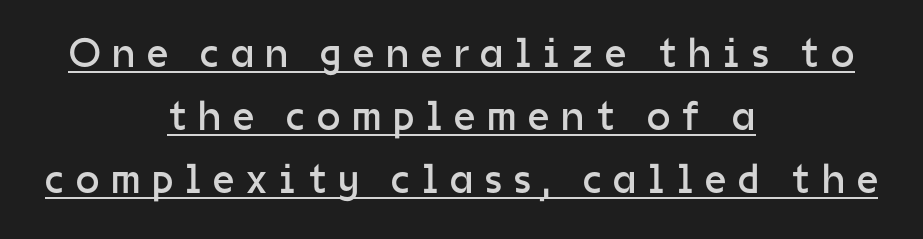
The cut favours lightness, reaching ordinary text weight at its darkest. Every character sits straight up, as roman type does. The vertical gap from one line to the next is medium. To sum up the face: it is a sans, with no serifs.
